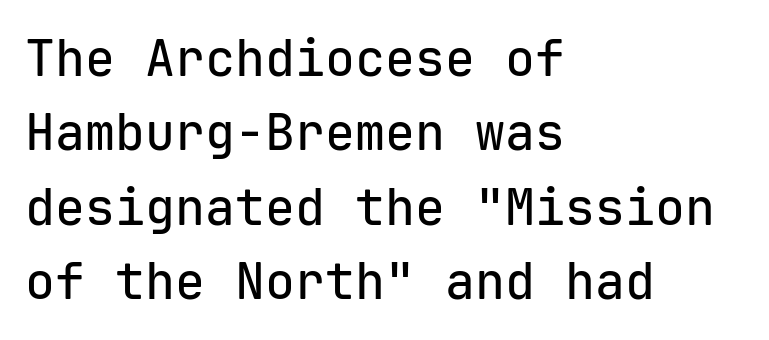
The image shows 50 px sans-serif type, upright, monospaced; set left-aligned, normal line spacing (1.49x), normal letter spacing, not underlined; low stroke contrast and a medium x-height.
